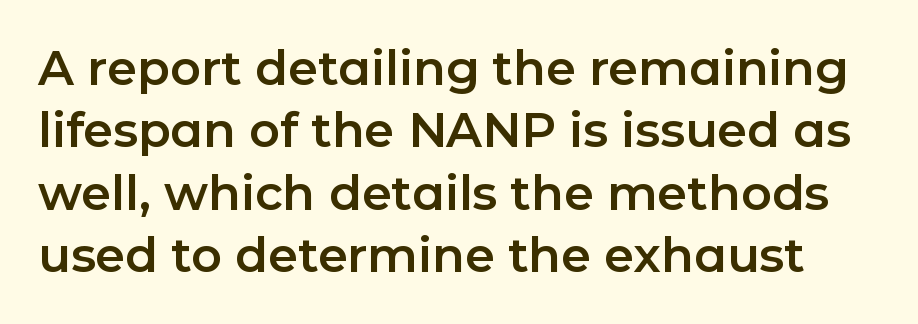
The image shows 48 px sans-serif type, upright; set normal line spacing (1.3x), normal letter spacing, not underlined; low stroke contrast and a medium x-height.
